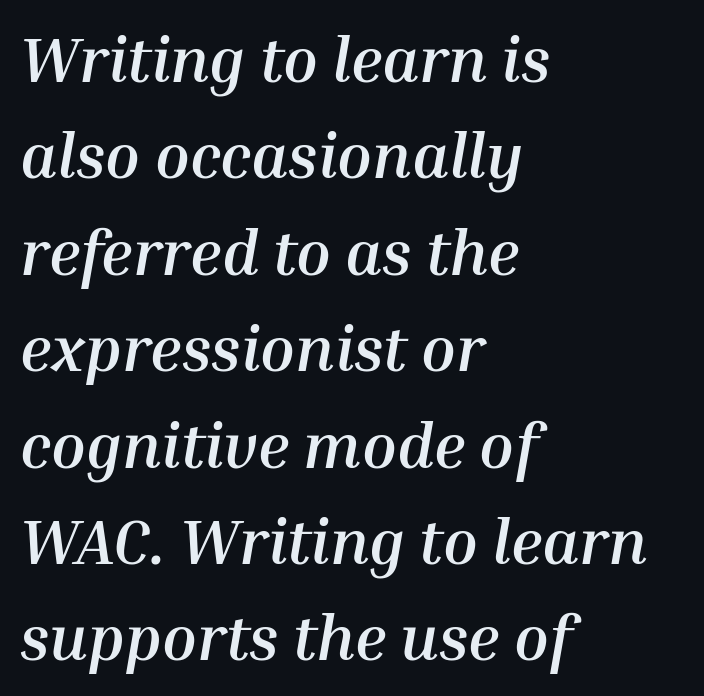
Q: Is the text bold? A: Yes.
Q: Is the text italic (slanted)? A: Yes, it leans right by about 10 degrees.
Q: Is the text underlined? A: No.
Q: How is the paragraph aligned? A: Left-aligned.
Q: Is the spacing between letters normal or unusually wide? A: Normal.
Q: Is the spacing between lines tight, normal or loose? A: Normal.
Q: Width (condensed, normal, or wide)? A: Normal.
Q: Stroke contrast? A: Medium.
Q: x-height? A: Medium.
Q: Monospaced? A: No.
